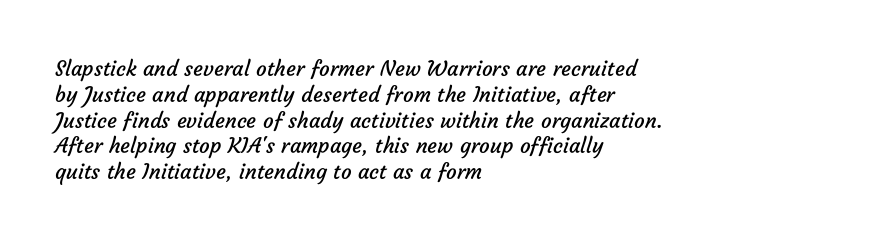
{"bold": "no", "underline": "no", "align": "left", "line_spacing_ratio": 1.23, "letter_spacing": "normal", "letter_spacing_em": 0.0, "glyph_px": 21}
